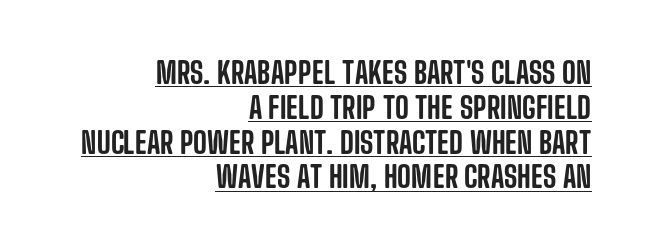
Serif or sans? Sans — the stroke terminals are bare. Like a heading marked for emphasis, these lines bear an underscore. Nothing unusual about the tracking: characters are spaced as the font intends. Rendered with straight, roman letterforms. Here the designer chose a conventional face with non-uniform glyph widths. The passage is arranged like a letterhead date or caption credit — flush right.
